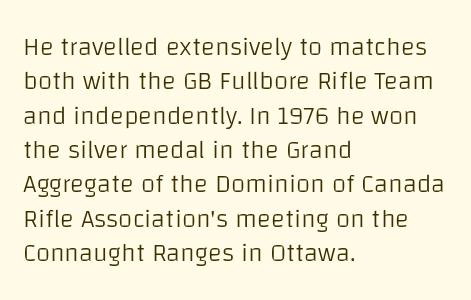
Q: Is the text bold? A: No.
Q: Is the text italic (slanted)? A: No, it is upright.
Q: Is the text underlined? A: No.
Q: How is the paragraph aligned? A: Left-aligned.
Q: Is the spacing between letters normal or unusually wide? A: Normal.
Q: Is the spacing between lines tight, normal or loose? A: Normal.
